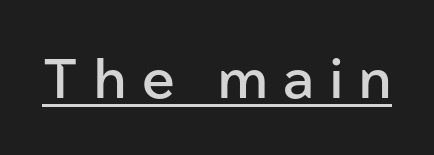
{"serif": "no", "italic": "no", "bold": "semi", "weight": "semibold", "width": "normal", "stroke_contrast": "low", "x_height": "medium", "monospaced": "no", "underline": "yes", "letter_spacing": "wide", "letter_spacing_em": 0.3, "glyph_px": 54}
